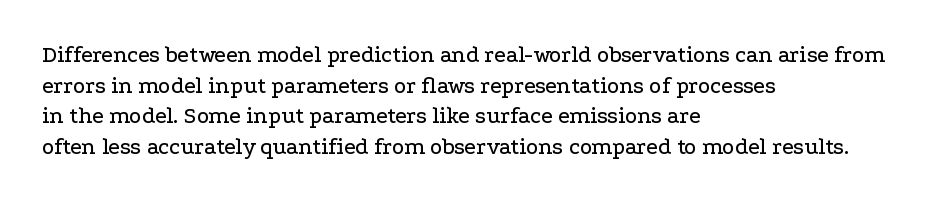
The image shows 23 px text type, upright; set left-aligned, normal line spacing (1.33x), normal letter spacing, not underlined.
